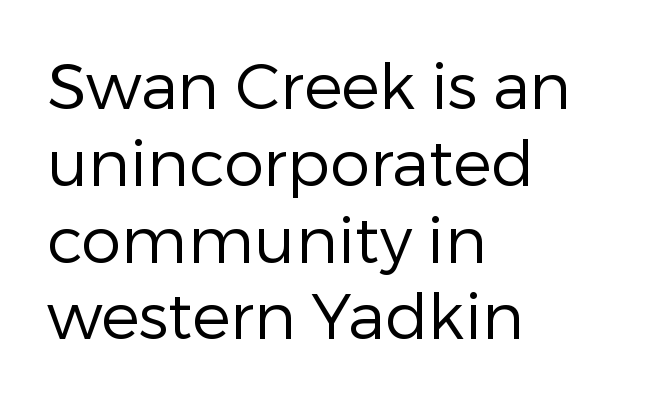
{"serif": "no", "italic": "no", "bold": "no", "weight": "regular", "width": "normal", "stroke_contrast": "low", "x_height": "medium", "monospaced": "no", "underline": "no", "align": "left", "line_spacing_ratio": 1.2, "letter_spacing": "normal", "letter_spacing_em": 0.0, "glyph_px": 64}
